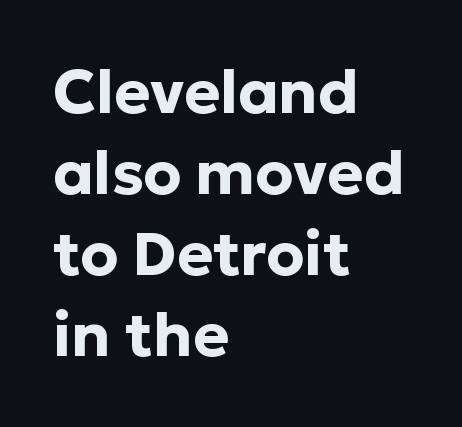
Q: Is the text bold? A: Yes.
Q: Is the text italic (slanted)? A: No, it is upright.
Q: Is the typeface a serif or a sans-serif typeface? A: Sans-serif.
Q: Is the text underlined? A: No.
Q: How is the paragraph aligned? A: Left-aligned.
Q: Is the spacing between letters normal or unusually wide? A: Normal.
Q: Is the spacing between lines tight, normal or loose? A: Normal.
Q: Width (condensed, normal, or wide)? A: Normal.
Q: Stroke contrast? A: Low.
Q: x-height? A: Medium.
Q: Monospaced? A: No.
